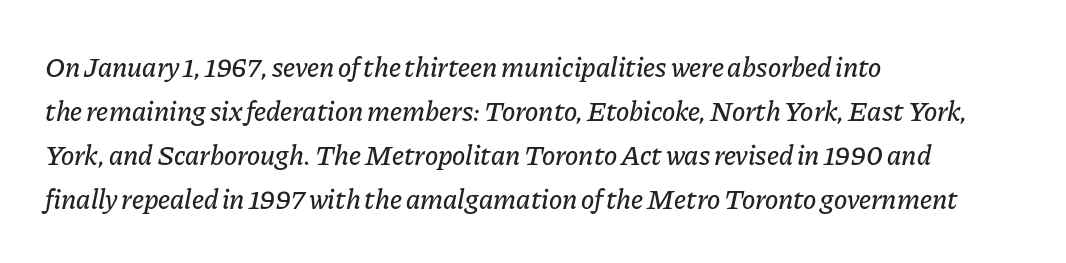
{"italic": "yes", "lean": "right", "slant_degrees": 11, "width": "normal", "stroke_contrast": "low", "x_height": "medium", "monospaced": "no", "underline": "no", "align": "left", "line_spacing": "normal", "line_spacing_ratio": 1.57, "letter_spacing": "normal", "letter_spacing_em": 0.0, "glyph_px": 28}
